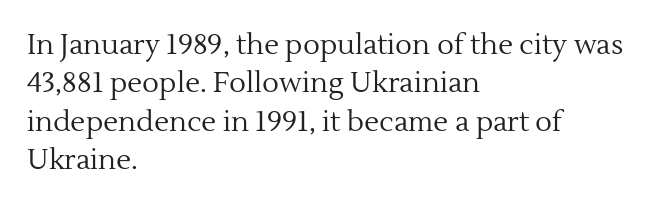
The image shows 28 px regular-weight serif type, upright; set left-aligned, normal line spacing (1.37x), normal letter spacing, not underlined; a medium x-height.
